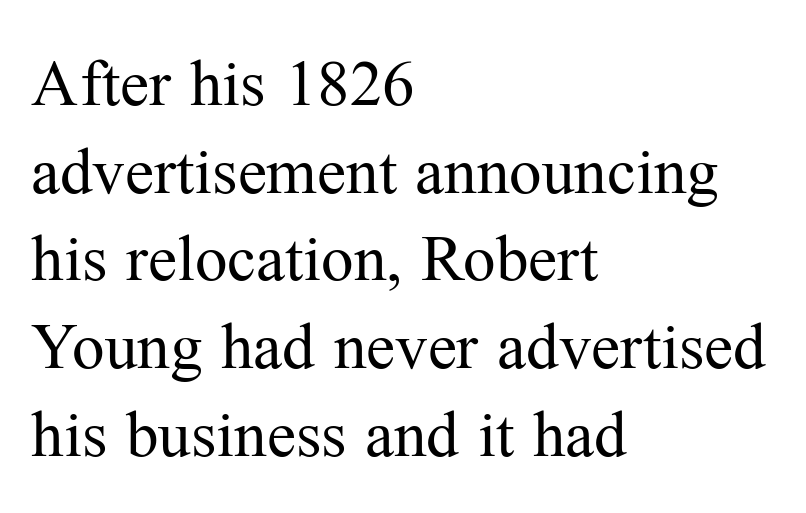
The image shows 65 px regular-weight serif type, upright; set left-aligned, normal line spacing (1.35x), normal letter spacing, not underlined; medium stroke contrast and a medium x-height.
